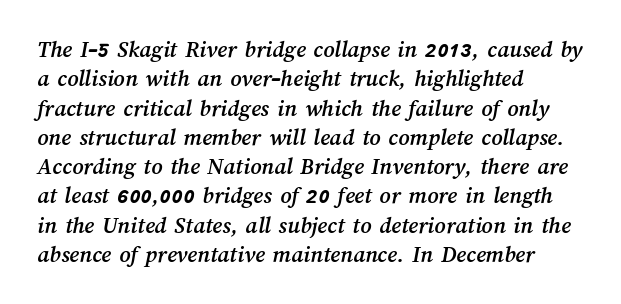
The image shows 24 px text type; set left-aligned, line spacing 1.22x, normal letter spacing, not underlined.
